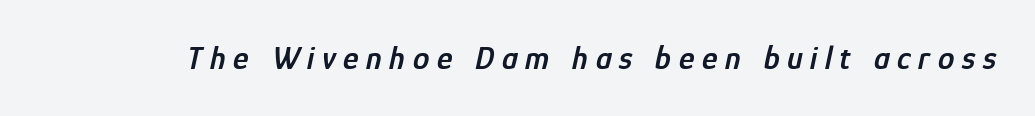
The face used here is proportionally spaced, like ordinary book or web type. A semibold gives these letters moderate extra thickness, short of bold. There is plenty of visible air inserted between adjacent glyphs. Slanted lettering throughout. Unmarked baselines from the first word to the last.
